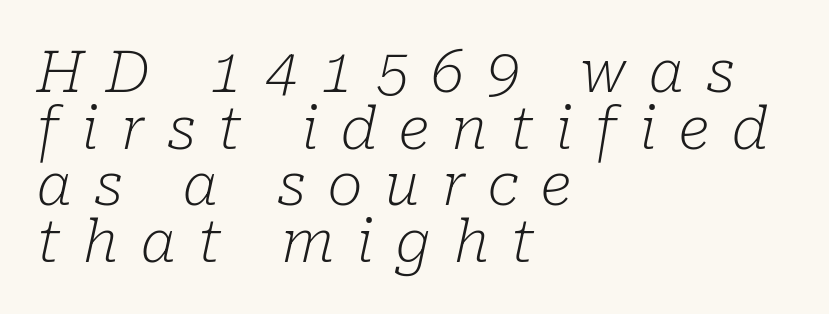
Q: Is the text bold? A: No.
Q: Is the text italic (slanted)? A: Yes, it leans right by about 10 degrees.
Q: Is the typeface a serif or a sans-serif typeface? A: Serif.
Q: Is the text underlined? A: No.
Q: How is the paragraph aligned? A: Left-aligned.
Q: Is the spacing between letters normal or unusually wide? A: Unusually wide.
Q: Is the spacing between lines tight, normal or loose? A: Tight.
Q: Width (condensed, normal, or wide)? A: Normal.
Q: Stroke contrast? A: Low.
Q: x-height? A: Medium.
Q: Monospaced? A: No.
